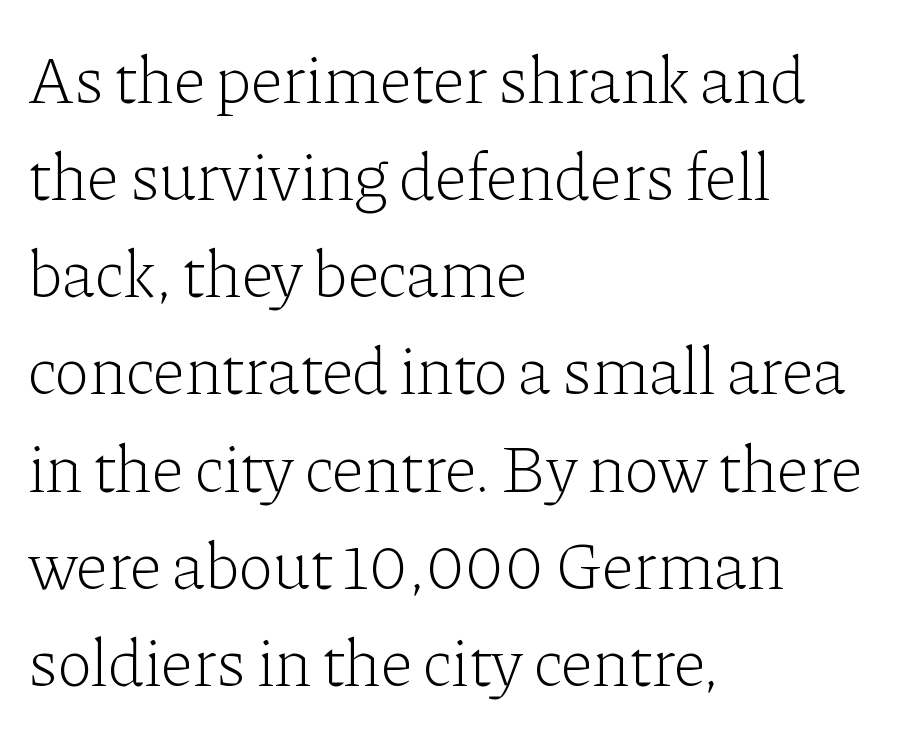
{"serif": "yes", "italic": "no", "bold": "no", "weight": "light", "width": "normal", "stroke_contrast": "low", "x_height": "medium", "monospaced": "no", "underline": "no", "align": "left", "line_spacing": "normal", "line_spacing_ratio": 1.45, "letter_spacing": "normal", "letter_spacing_em": 0.0, "glyph_px": 67}
